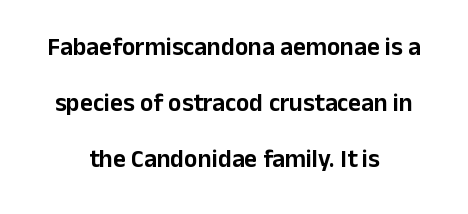
Q: Is the text italic (slanted)? A: No, it is upright.
Q: Is the text underlined? A: No.
Q: How is the paragraph aligned? A: Centered.
Q: Is the spacing between letters normal or unusually wide? A: Normal.
Q: Is the spacing between lines tight, normal or loose? A: Loose.
